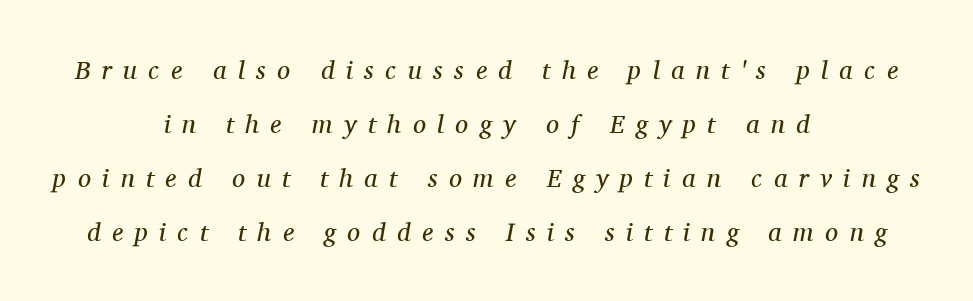
The image shows 26 px text type, italic (leaning right); set centered, loose line spacing (2.08x), unusually wide letter spacing (+0.44 em), not underlined.
